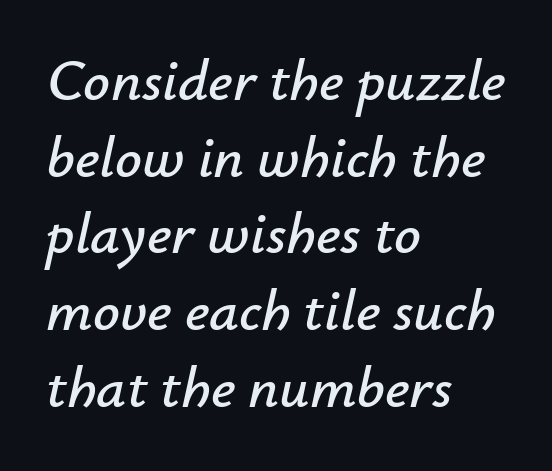
{"italic": "yes", "lean": "right", "slant_degrees": 12, "width": "normal", "stroke_contrast": "low", "x_height": "small", "monospaced": "no", "underline": "no", "align": "left", "line_spacing": "normal", "line_spacing_ratio": 1.3, "letter_spacing": "normal", "letter_spacing_em": 0.0, "glyph_px": 59}
